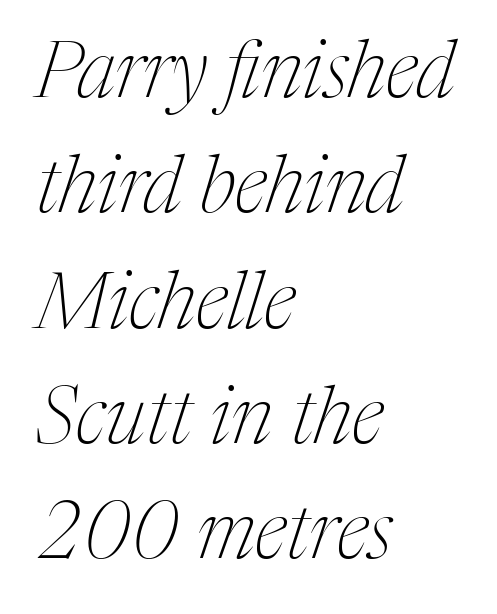
Q: Is the text bold? A: No.
Q: Is the text italic (slanted)? A: Yes, it leans right by about 17 degrees.
Q: Is the typeface a serif or a sans-serif typeface? A: Serif.
Q: Is the text underlined? A: No.
Q: How is the paragraph aligned? A: Left-aligned.
Q: Is the spacing between letters normal or unusually wide? A: Normal.
Q: Is the spacing between lines tight, normal or loose? A: Normal.
Q: Width (condensed, normal, or wide)? A: Condensed.
Q: Stroke contrast? A: Medium.
Q: x-height? A: Medium.
Q: Monospaced? A: No.
